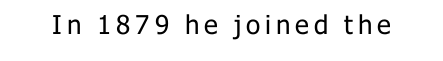
The image shows 26 px text type, upright; set not underlined.
